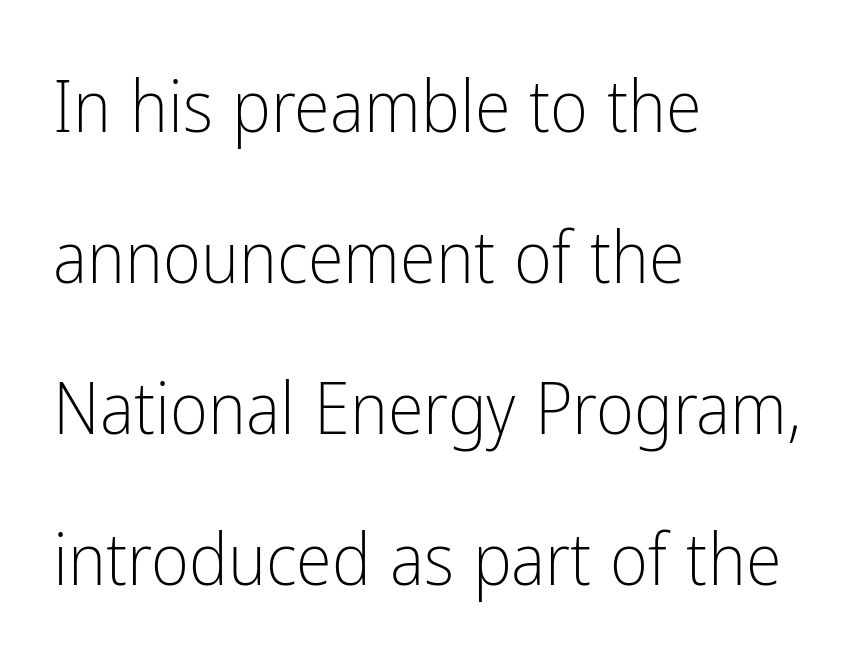
{"serif": "no", "italic": "no", "bold": "no", "weight": "light", "width": "condensed", "stroke_contrast": "low", "x_height": "medium", "monospaced": "no", "underline": "no", "align": "left", "line_spacing": "loose", "line_spacing_ratio": 2.07, "letter_spacing": "normal", "letter_spacing_em": 0.0, "glyph_px": 73}
